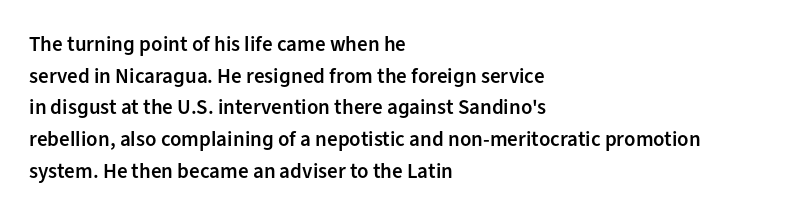
Q: Is the text bold? A: Semi-bold.
Q: Is the text italic (slanted)? A: No, it is upright.
Q: Is the text underlined? A: No.
Q: How is the paragraph aligned? A: Left-aligned.
Q: Is the spacing between letters normal or unusually wide? A: Normal.
Q: Is the spacing between lines tight, normal or loose? A: Normal.
